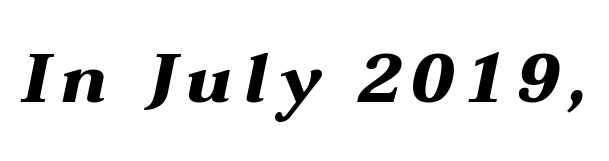
Italic: yes, the glyphs are oblique. This rendering features lettering with no underline. The face used here has the dense, thick strokes of a bold. Here the designer chose a conventional face with non-uniform glyph widths.
